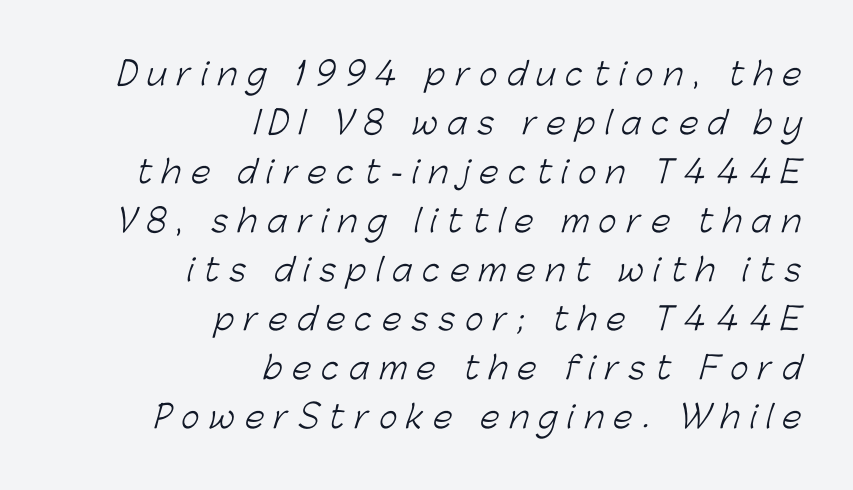
Q: Is the text bold? A: No.
Q: Is the typeface a serif or a sans-serif typeface? A: Sans-serif.
Q: Is the text underlined? A: No.
Q: How is the paragraph aligned? A: Right-aligned.
Q: Is the spacing between letters normal or unusually wide? A: Unusually wide.
Q: Is the spacing between lines tight, normal or loose? A: Normal.
Q: Width (condensed, normal, or wide)? A: Normal.
Q: Stroke contrast? A: Low.
Q: x-height? A: Medium.
Q: Monospaced? A: No.
